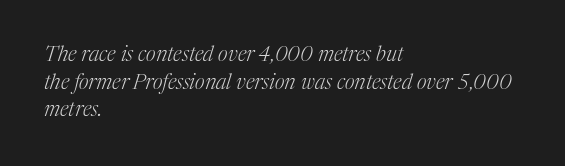
Q: Is the text bold? A: No.
Q: Is the text italic (slanted)? A: Yes, it leans right by about 17 degrees.
Q: Is the text underlined? A: No.
Q: How is the paragraph aligned? A: Left-aligned.
Q: Is the spacing between letters normal or unusually wide? A: Normal.
Q: Is the spacing between lines tight, normal or loose? A: Normal.
